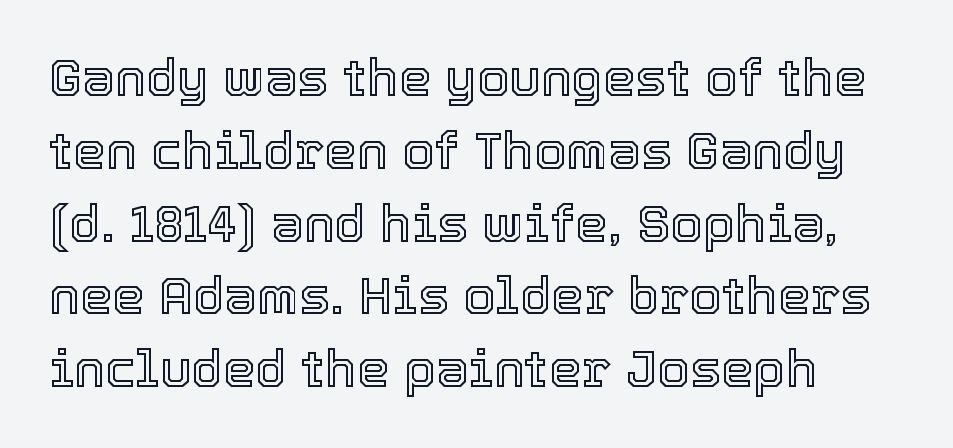
The image shows 52 px text type, upright; set left-aligned, normal line spacing (1.4x), normal letter spacing, not underlined; a medium x-height.
